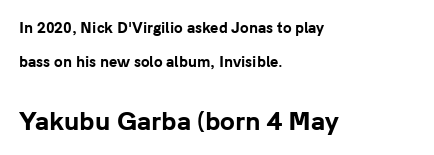
The image shows 24 px bold type, upright; set left-aligned, loose line spacing (2.42x), normal letter spacing, not underlined; the second (bottom) block is 1.71x larger.
